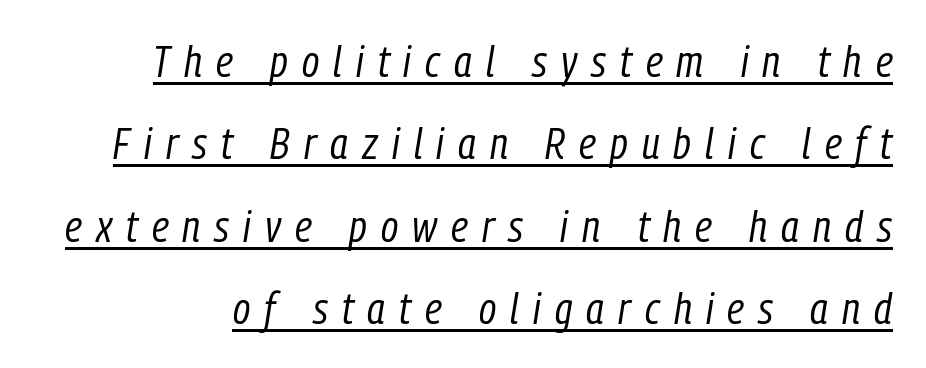
Q: Is the text bold? A: No.
Q: Is the text italic (slanted)? A: Yes, it leans right by about 9 degrees.
Q: Is the text underlined? A: Yes.
Q: Is the spacing between letters normal or unusually wide? A: Unusually wide.
Q: Width (condensed, normal, or wide)? A: Condensed.
Q: Stroke contrast? A: Low.
Q: x-height? A: Medium.
Q: Monospaced? A: No.
